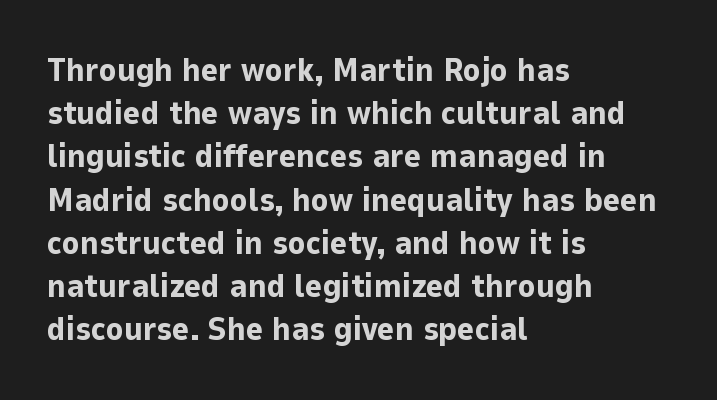
Observe the absence of serifs on each vertical stroke in this sample. Default kerning and tracking; the words read as compact shapes. Each letter keeps its own natural width here, so spacing adapts to shape. Heavy, bold letterforms.
